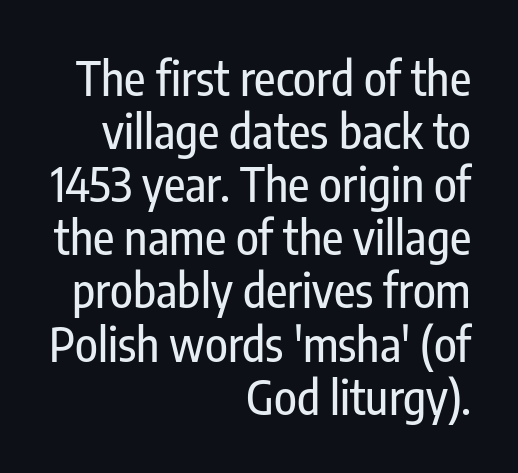
The image shows 47 px condensed sans-serif type, upright; set right-aligned, tight line spacing (1.13x), normal letter spacing, not underlined; low stroke contrast and a medium x-height.
